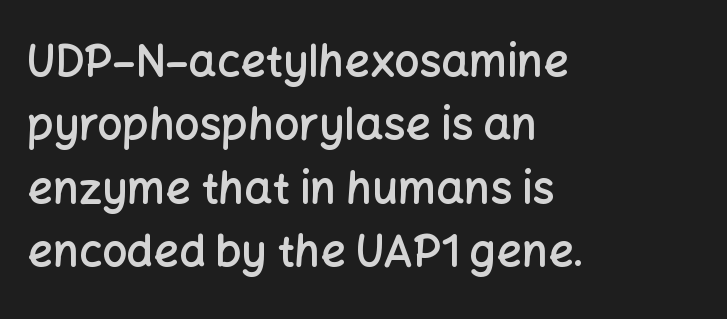
{"serif": "no", "italic": "no", "bold": "semi", "weight": "semibold", "width": "normal", "stroke_contrast": "low", "x_height": "medium", "monospaced": "no", "underline": "no", "align": "left", "line_spacing": "normal", "line_spacing_ratio": 1.44, "letter_spacing": "normal", "letter_spacing_em": 0.0, "glyph_px": 44}
